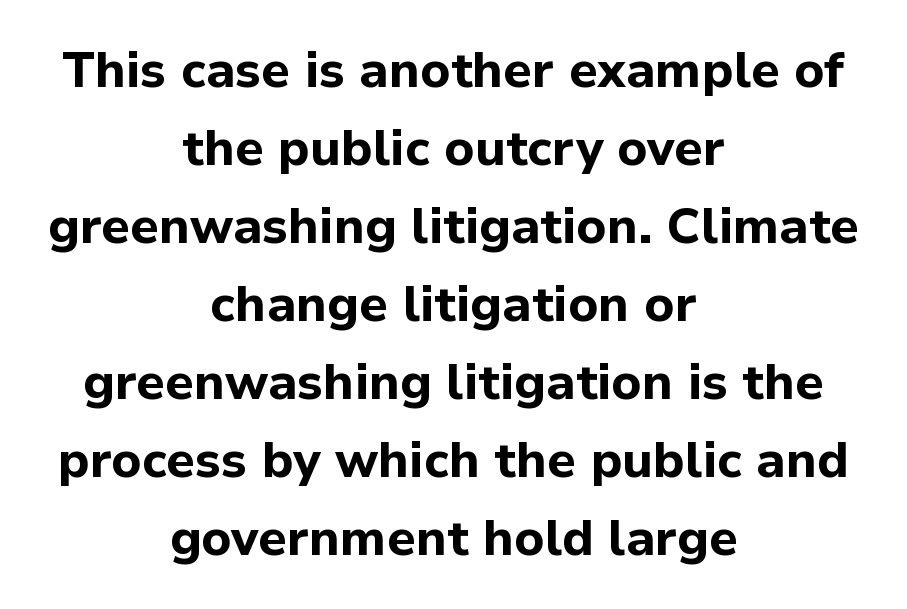
Q: Is the text bold? A: Yes.
Q: Is the text italic (slanted)? A: No, it is upright.
Q: Is the typeface a serif or a sans-serif typeface? A: Sans-serif.
Q: Is the text underlined? A: No.
Q: How is the paragraph aligned? A: Centered.
Q: Is the spacing between letters normal or unusually wide? A: Normal.
Q: Is the spacing between lines tight, normal or loose? A: Normal.
Q: Width (condensed, normal, or wide)? A: Normal.
Q: Stroke contrast? A: Low.
Q: x-height? A: Medium.
Q: Monospaced? A: No.
